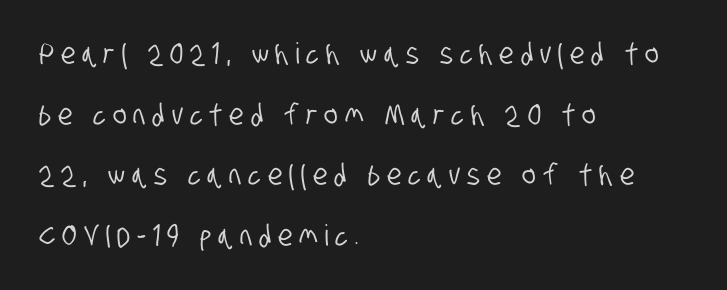
{"serif": "no", "width": "condensed", "stroke_contrast": "low", "x_height": "large", "monospaced": "no", "underline": "no", "align": "left", "line_spacing": "loose", "line_spacing_ratio": 2.09, "letter_spacing": "wide", "letter_spacing_em": 0.24, "glyph_px": 29}
